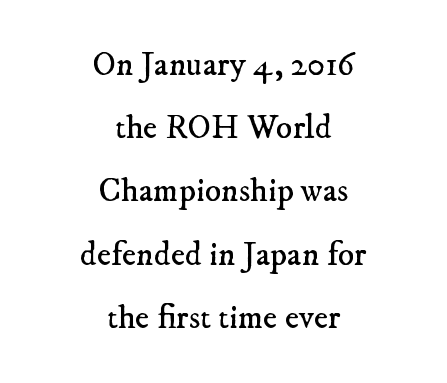
{"serif": "yes", "bold": "no", "weight": "regular", "width": "normal", "stroke_contrast": "low", "x_height": "small", "monospaced": "no", "underline": "no", "align": "center", "line_spacing_ratio": 1.86, "letter_spacing": "normal", "letter_spacing_em": 0.0, "glyph_px": 34}
